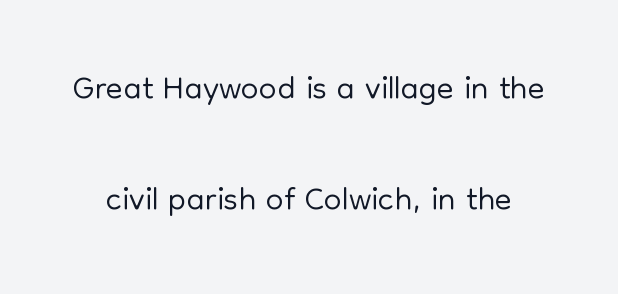
{"serif": "no", "italic": "no", "bold": "no", "weight": "light", "width": "normal", "stroke_contrast": "low", "x_height": "medium", "monospaced": "no", "underline": "no", "line_spacing": "loose", "line_spacing_ratio": 2.22, "letter_spacing": "normal", "letter_spacing_em": 0.0, "glyph_px": 50}
